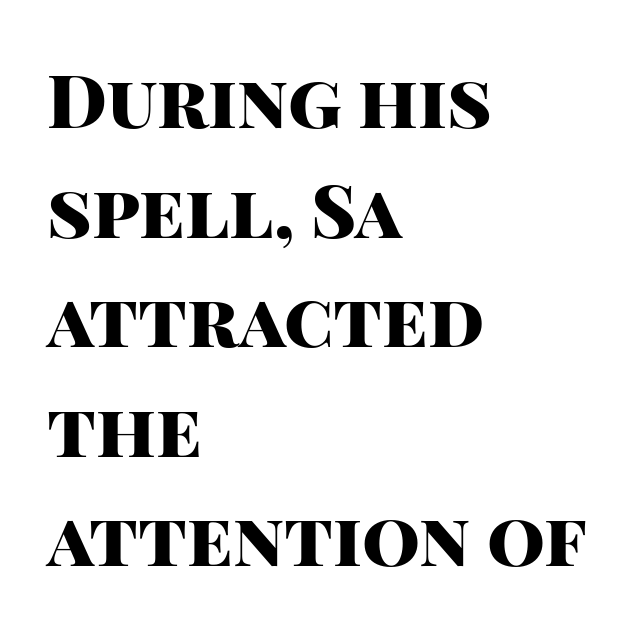
Q: Is the text bold? A: Yes.
Q: Is the text italic (slanted)? A: No, it is upright.
Q: Is the typeface a serif or a sans-serif typeface? A: Sans-serif.
Q: Is the text underlined? A: No.
Q: How is the paragraph aligned? A: Left-aligned.
Q: Is the spacing between letters normal or unusually wide? A: Normal.
Q: Is the spacing between lines tight, normal or loose? A: Normal.
Q: Width (condensed, normal, or wide)? A: Normal.
Q: Stroke contrast? A: High.
Q: x-height? A: Large.
Q: Monospaced? A: No.
